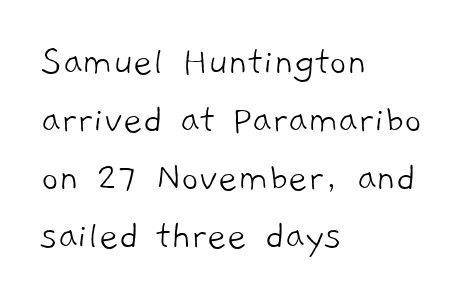
{"serif": "no", "bold": "no", "weight": "light", "width": "normal", "stroke_contrast": "low", "x_height": "medium", "monospaced": "no", "underline": "no", "align": "left", "line_spacing": "normal", "line_spacing_ratio": 1.38, "letter_spacing": "normal", "letter_spacing_em": 0.0, "glyph_px": 42}
